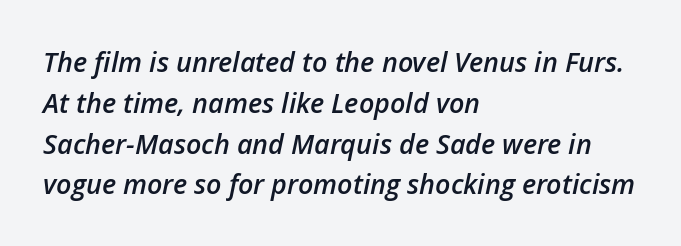
The image shows 27 px text type, italic (leaning right); set left-aligned, normal line spacing (1.51x), normal letter spacing, not underlined.
